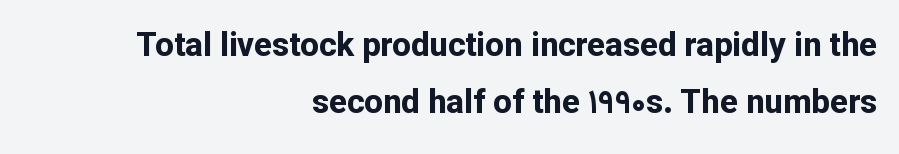
{"serif": "no", "italic": "no", "bold": "yes", "weight": "bold", "width": "normal", "stroke_contrast": "low", "x_height": "medium", "monospaced": "no", "underline": "no", "align": "right", "line_spacing_ratio": 1.73, "letter_spacing": "normal", "letter_spacing_em": 0.0, "glyph_px": 33}
